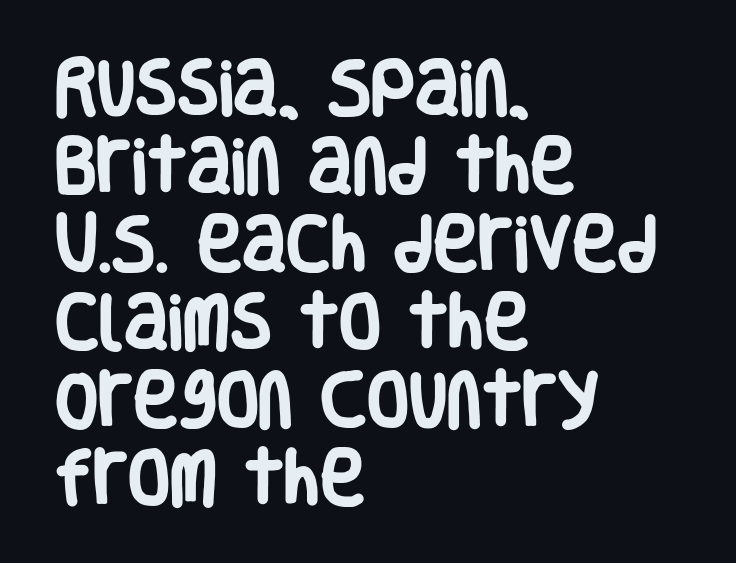
{"serif": "no", "italic": "no", "bold": "yes", "weight": "heavy", "width": "condensed", "stroke_contrast": "low", "x_height": "large", "monospaced": "no", "underline": "no", "align": "left", "line_spacing": "normal", "line_spacing_ratio": 1.28, "letter_spacing": "normal", "letter_spacing_em": 0.0, "glyph_px": 61}
